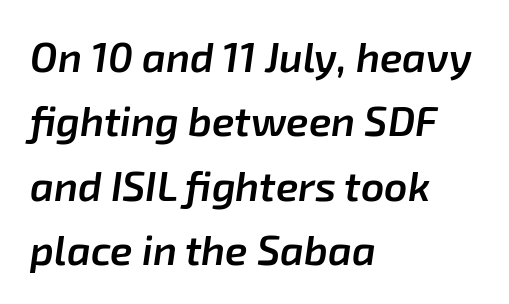
The image shows 41 px semibold type, italic (leaning right); set left-aligned, normal line spacing (1.57x), normal letter spacing, not underlined; low stroke contrast and a medium x-height.
